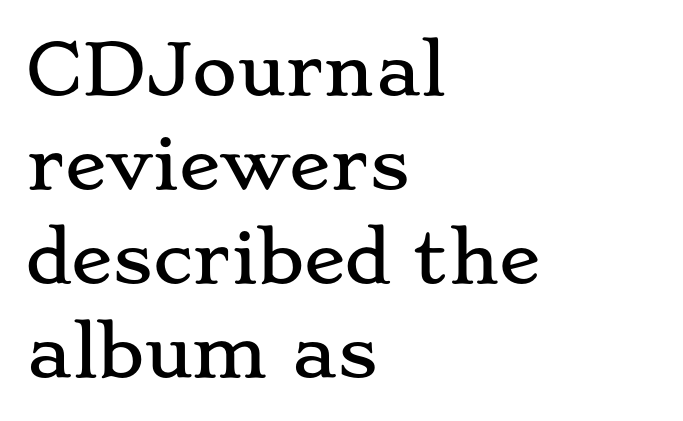
Q: Is the text italic (slanted)? A: No, it is upright.
Q: Is the typeface a serif or a sans-serif typeface? A: Serif.
Q: Is the text underlined? A: No.
Q: How is the paragraph aligned? A: Left-aligned.
Q: Is the spacing between letters normal or unusually wide? A: Normal.
Q: Is the spacing between lines tight, normal or loose? A: Normal.
Q: Width (condensed, normal, or wide)? A: Wide.
Q: Stroke contrast? A: Low.
Q: x-height? A: Small.
Q: Monospaced? A: No.
